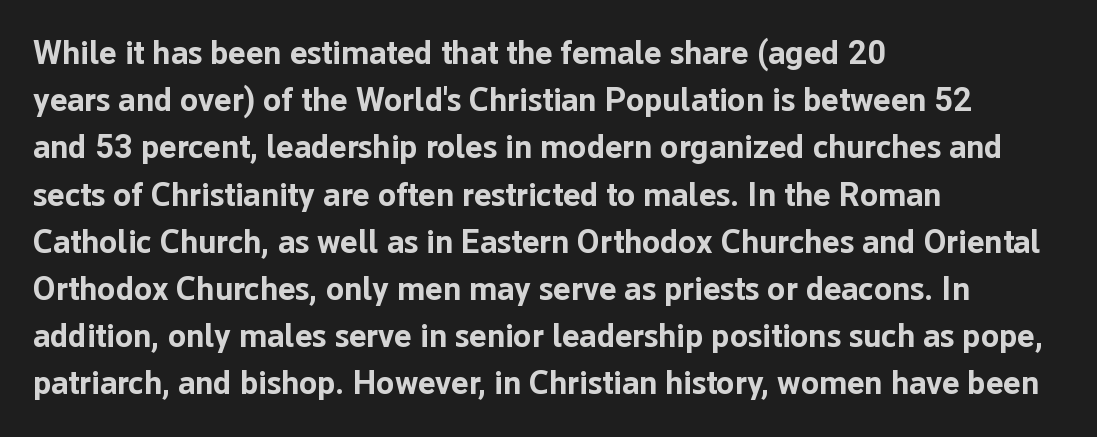
Q: Is the text bold? A: Yes.
Q: Is the text italic (slanted)? A: No, it is upright.
Q: Is the typeface a serif or a sans-serif typeface? A: Sans-serif.
Q: Is the text underlined? A: No.
Q: How is the paragraph aligned? A: Left-aligned.
Q: Is the spacing between letters normal or unusually wide? A: Normal.
Q: Is the spacing between lines tight, normal or loose? A: Normal.
Q: Width (condensed, normal, or wide)? A: Normal.
Q: Stroke contrast? A: Low.
Q: x-height? A: Medium.
Q: Monospaced? A: No.
